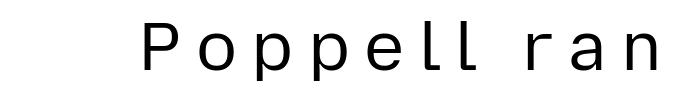
The image shows 68 px regular-weight sans-serif type, upright; set unusually wide letter spacing (+0.21 em), not underlined; low stroke contrast and a medium x-height.
